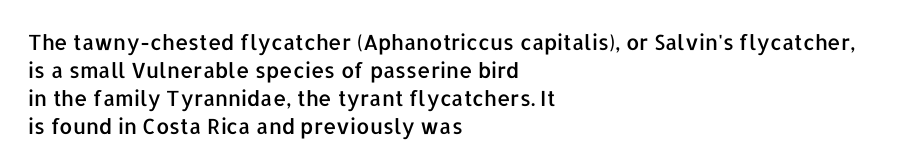
If you measured baseline to baseline, you'd find a middling distance. Descenders are the only things crossing below the line. The lines in this sample share a left origin and differ only in where they stop. Letter spacing: default. Quick note: not italic, upright.
